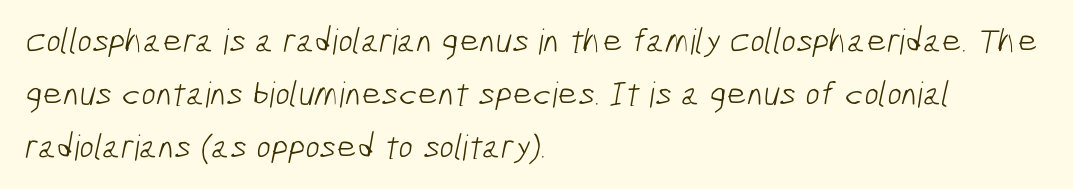
The image shows 35 px light, condensed sans-serif type; set left-aligned, normal line spacing (1.51x), normal letter spacing, not underlined; low stroke contrast and a medium x-height.
